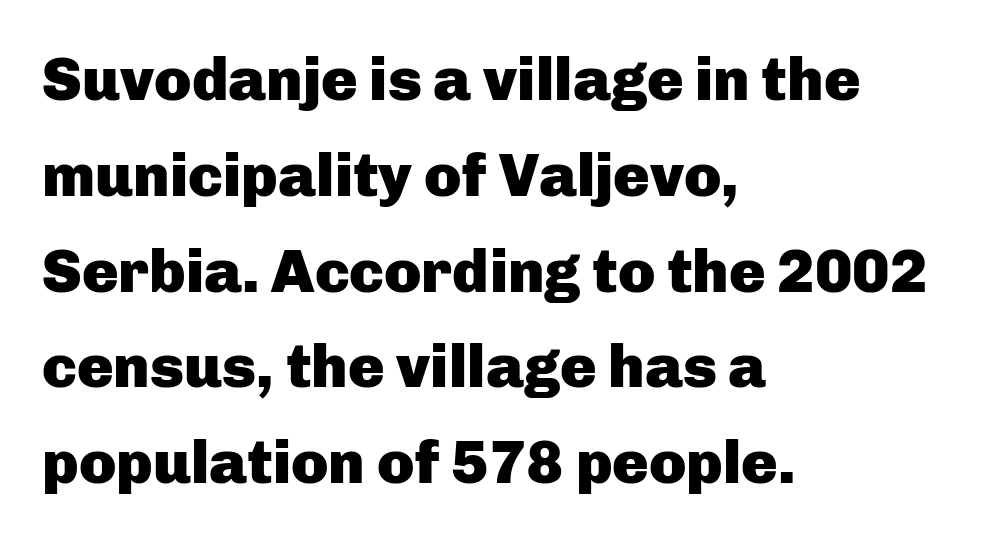
{"serif": "no", "italic": "no", "bold": "yes", "weight": "heavy", "width": "normal", "stroke_contrast": "low", "x_height": "medium", "monospaced": "no", "underline": "no", "align": "left", "line_spacing": "normal", "line_spacing_ratio": 1.57, "letter_spacing": "normal", "letter_spacing_em": 0.0, "glyph_px": 61}
